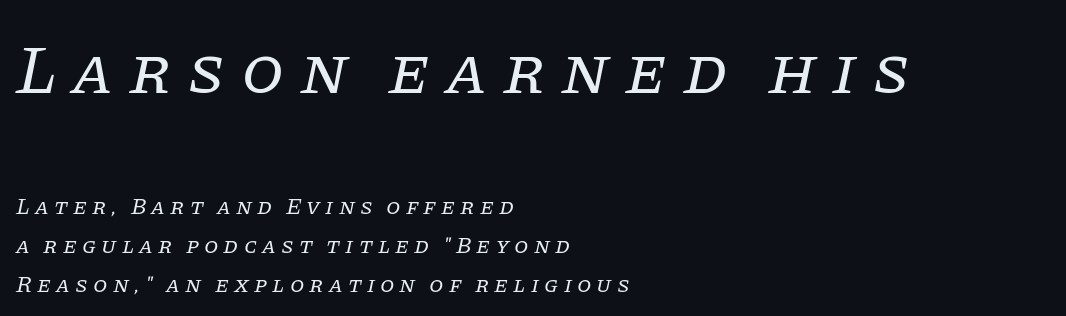
The image shows 69 px regular-weight serif type, italic (leaning right); set left-aligned, normal line spacing (1.69x), unusually wide letter spacing (+0.22 em), not underlined; the first (top) block is 3.0x larger; low stroke contrast and a large x-height.
